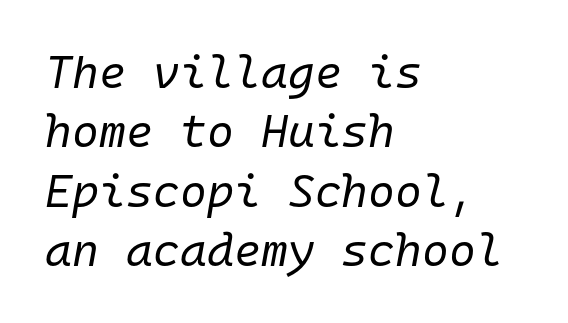
Q: Is the text bold? A: No.
Q: Is the text italic (slanted)? A: Yes, it leans right by about 10 degrees.
Q: Is the text underlined? A: No.
Q: How is the paragraph aligned? A: Left-aligned.
Q: Is the spacing between letters normal or unusually wide? A: Normal.
Q: Is the spacing between lines tight, normal or loose? A: Normal.
Q: Width (condensed, normal, or wide)? A: Normal.
Q: Stroke contrast? A: Low.
Q: x-height? A: Medium.
Q: Monospaced? A: Yes.
